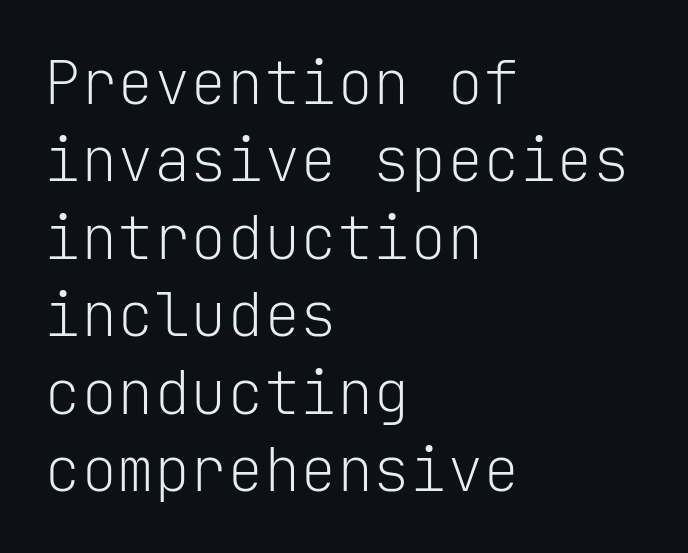
Descenders hang freely into open space. Horizontal bands of white between lines are of average thickness. Designer's note — italics off, roman on. Examine the stroke ends and you'll find no serifs. The strokes carry an ordinary text weight at most. Compared with typical body copy, the letter spacing here is the same.
